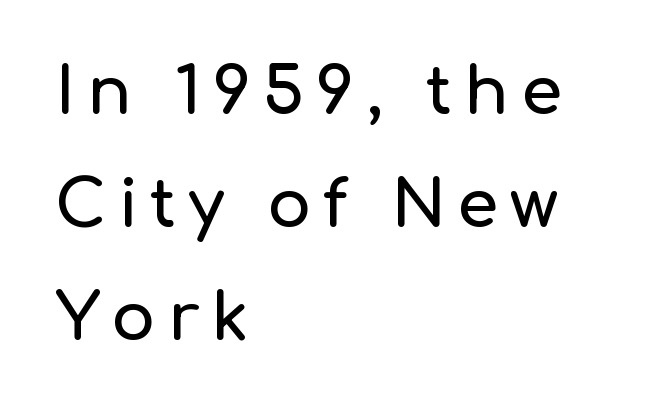
{"serif": "no", "italic": "no", "width": "normal", "stroke_contrast": "low", "x_height": "medium", "monospaced": "no", "underline": "no", "align": "left", "line_spacing_ratio": 1.71, "glyph_px": 66}
